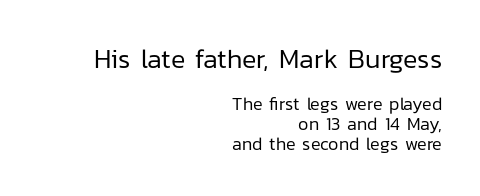
Q: Is the text bold? A: No.
Q: Is the text italic (slanted)? A: No, it is upright.
Q: Is the text underlined? A: No.
Q: How is the paragraph aligned? A: Right-aligned.
Q: Is the spacing between letters normal or unusually wide? A: Normal.
Q: Is the spacing between lines tight, normal or loose? A: Tight.
Q: Which block of text is set in a larger size, the first (top) or the second (bottom)? A: The first (top) one.
